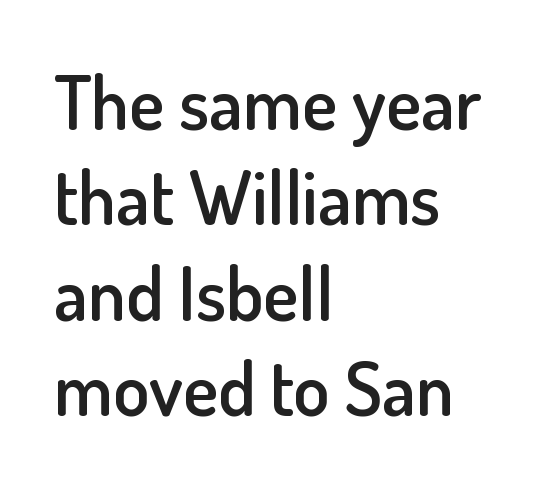
The image shows 74 px semibold sans-serif type, upright; set left-aligned, normal line spacing (1.29x), normal letter spacing, not underlined; low stroke contrast and a small x-height.
